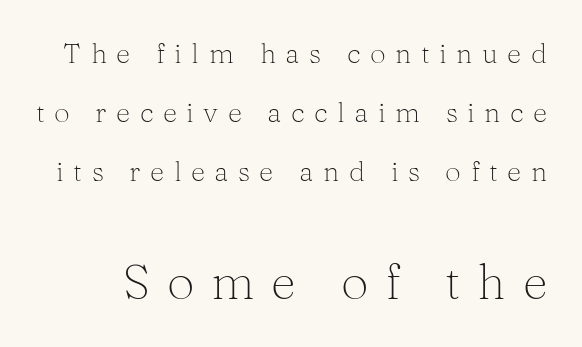
Note: smaller setting up top, larger setting below. Beneath every word, the page is bare. A roman cut, with each character standing at attention. Airy leading.
